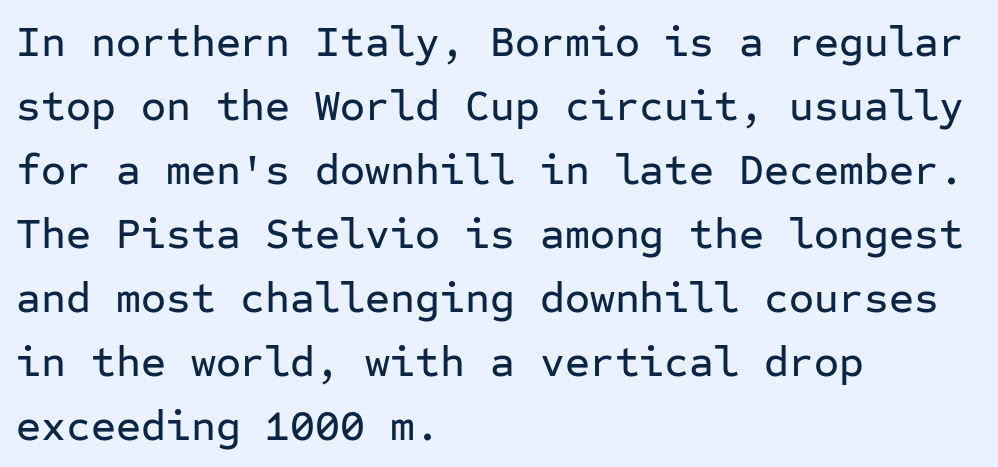
{"serif": "no", "italic": "no", "width": "normal", "stroke_contrast": "low", "x_height": "medium", "monospaced": "yes", "underline": "no", "align": "left", "line_spacing": "normal", "line_spacing_ratio": 1.49, "letter_spacing": "normal", "letter_spacing_em": 0.0, "glyph_px": 43}
